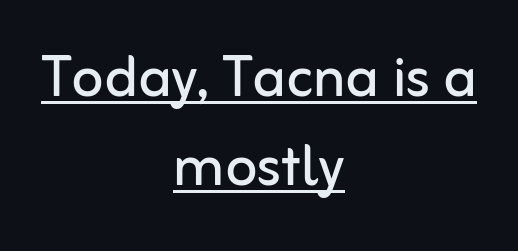
The image shows 74 px regular-weight sans-serif type, upright; set centered, line spacing 1.2x, normal letter spacing, underlined; low stroke contrast and a medium x-height.
